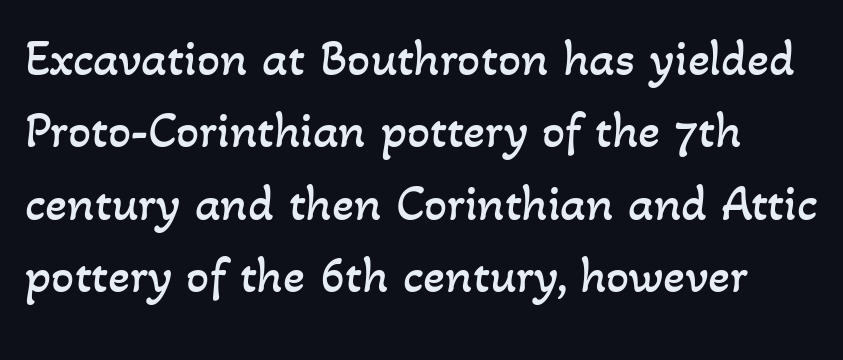
The image shows 51 px regular-weight type; set normal line spacing (1.42x), normal letter spacing, not underlined; low stroke contrast and a small x-height.
